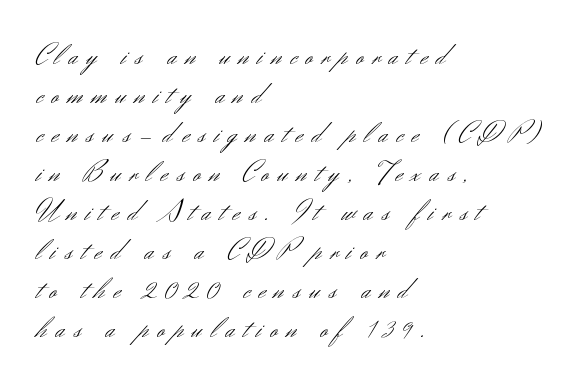
Spacing verdict: proportional, widths tailored to each character. The baseline area is clear. Does the type have serifs? No, each stem ends abruptly. The face used here is rendered with a markedly widened letterfit.
